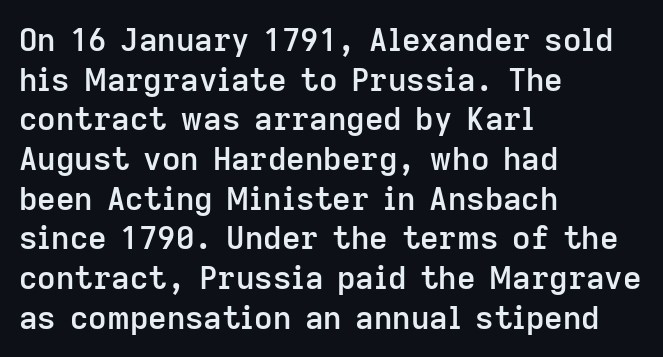
{"serif": "no", "italic": "no", "bold": "semi", "weight": "semibold", "width": "normal", "stroke_contrast": "low", "x_height": "medium", "monospaced": "no", "underline": "no", "align": "left", "line_spacing_ratio": 1.24, "letter_spacing": "normal", "letter_spacing_em": 0.0, "glyph_px": 32}
